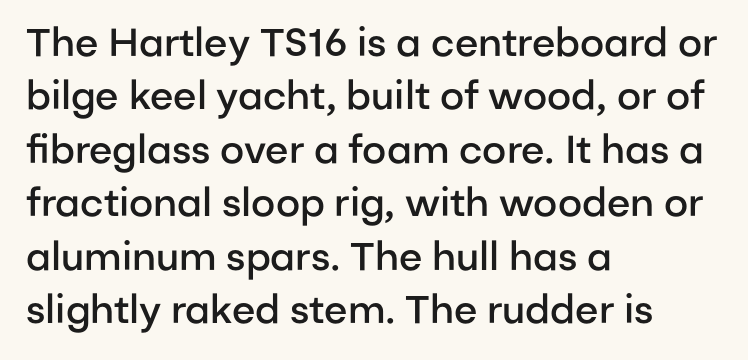
The image shows 39 px semibold sans-serif type, upright; set left-aligned, normal line spacing (1.37x), normal letter spacing, not underlined; low stroke contrast and a medium x-height.
